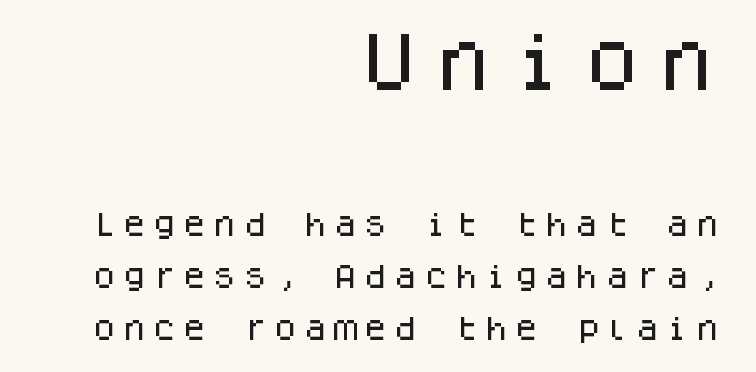
{"serif": "no", "italic": "no", "width": "normal", "stroke_contrast": "low", "x_height": "large", "monospaced": "yes", "underline": "no", "align": "right", "line_spacing": "loose", "line_spacing_ratio": 2.0, "larger_block": "first", "size_ratio": 2.46, "glyph_px": 64}
